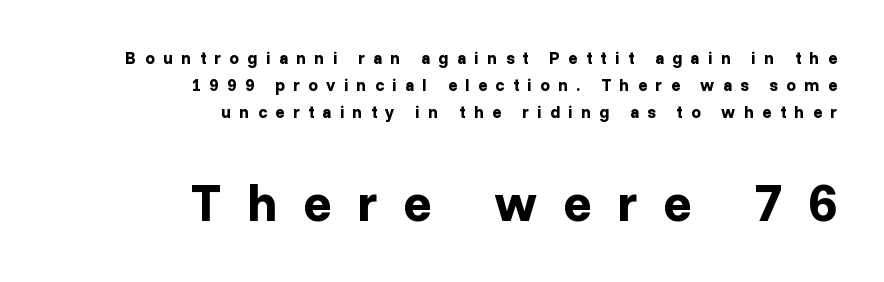
{"serif": "no", "italic": "no", "bold": "yes", "weight": "bold", "width": "normal", "stroke_contrast": "low", "x_height": "medium", "monospaced": "no", "underline": "no", "align": "right", "line_spacing": "normal", "line_spacing_ratio": 1.58, "letter_spacing": "wide", "letter_spacing_em": 0.49, "larger_block": "second", "size_ratio": 3.06, "glyph_px": 52}
